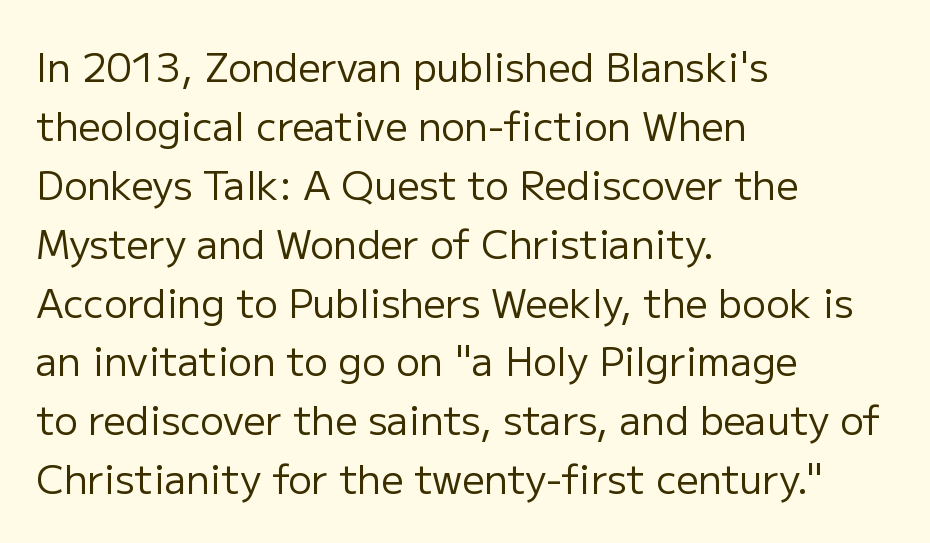
Q: Is the text bold? A: No.
Q: Is the text italic (slanted)? A: No, it is upright.
Q: Is the typeface a serif or a sans-serif typeface? A: Sans-serif.
Q: Is the text underlined? A: No.
Q: How is the paragraph aligned? A: Left-aligned.
Q: Is the spacing between letters normal or unusually wide? A: Normal.
Q: Is the spacing between lines tight, normal or loose? A: Normal.
Q: Width (condensed, normal, or wide)? A: Normal.
Q: Stroke contrast? A: Low.
Q: x-height? A: Medium.
Q: Monospaced? A: No.
